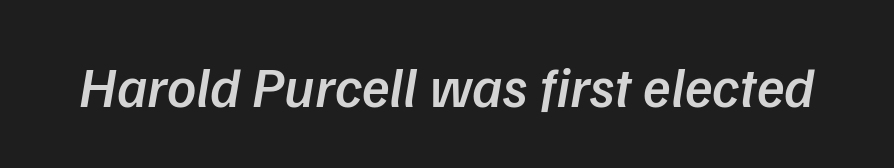
Q: Is the text bold? A: Semi-bold.
Q: Is the text italic (slanted)? A: Yes, it leans right by about 9 degrees.
Q: Is the text underlined? A: No.
Q: Is the spacing between letters normal or unusually wide? A: Normal.
Q: Width (condensed, normal, or wide)? A: Normal.
Q: Stroke contrast? A: Low.
Q: x-height? A: Medium.
Q: Monospaced? A: No.
